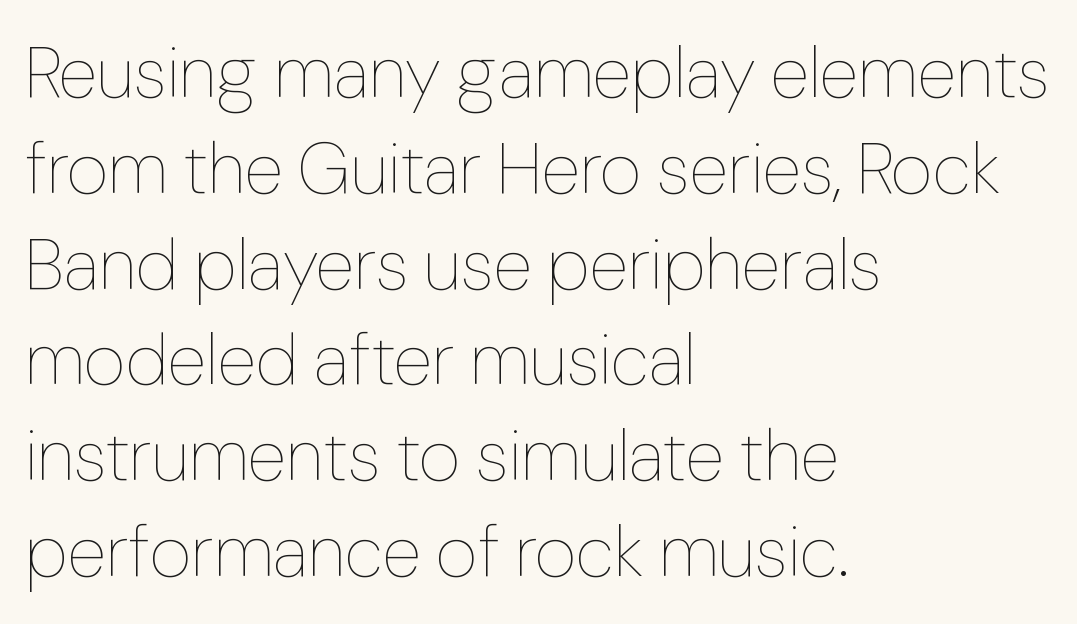
Ordinary non-slanted type is in use. The face used here is proportionally spaced, like ordinary book or web type. No chunkiness to these letters — they're not bold. The tracking reads as untouched default to a designer's eye.
